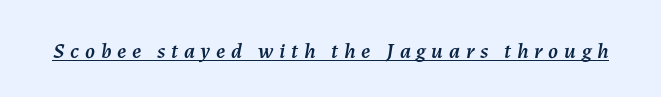
Q: Is the text italic (slanted)? A: Yes, it leans right by about 7 degrees.
Q: Is the text underlined? A: Yes.
Q: Is the spacing between letters normal or unusually wide? A: Unusually wide.
